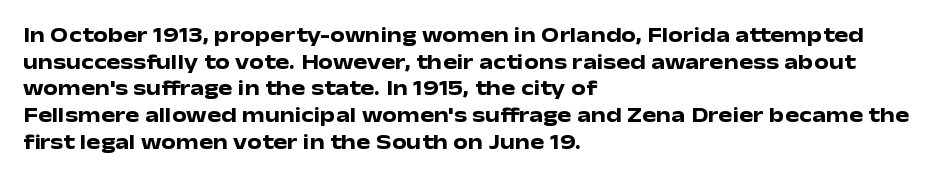
{"italic": "no", "bold": "yes", "underline": "no", "align": "left", "line_spacing": "normal", "line_spacing_ratio": 1.27, "letter_spacing": "normal", "letter_spacing_em": 0.0, "glyph_px": 21}
